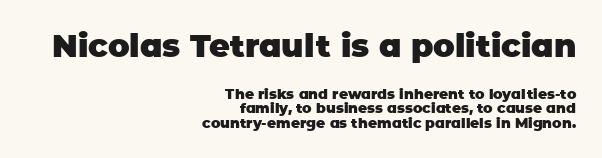
The image shows 32 px heavy sans-serif type, upright; set right-aligned, tight line spacing (1.04x), normal letter spacing, not underlined; the first (top) block is 2.29x larger; low stroke contrast and a large x-height.
